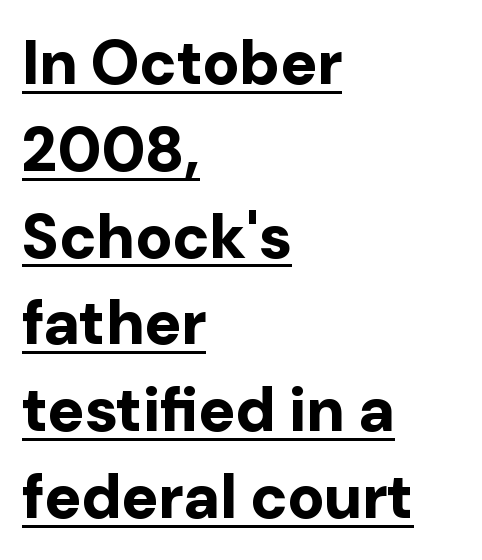
The image shows 62 px bold sans-serif type, upright; set left-aligned, normal line spacing (1.4x), normal letter spacing, underlined; low stroke contrast and a medium x-height.
